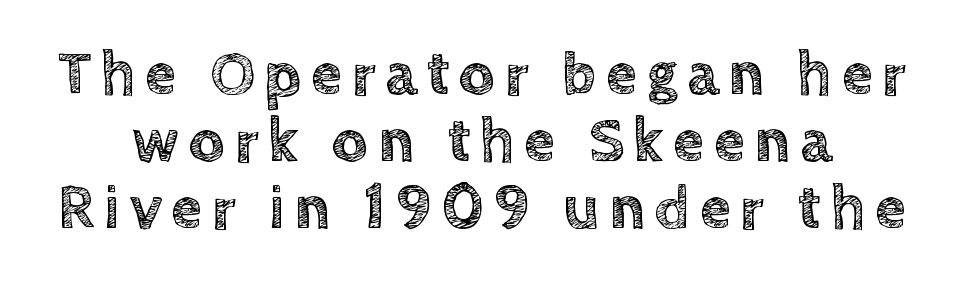
A typesetter would call this leading minimal, almost set solid. Only glyphs here, with clear space below each row. Is this a fixed-width face? No — the glyphs have proportional, varying widths. Is there any slant? The stems are plumb.
